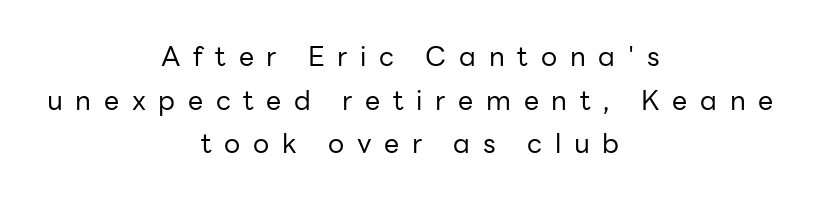
The letters look calm and open, with moderate or lighter stems. Display-style spreading of the glyphs; the letterfit is very open. The designer left line spacing at the default. The font's upright variant was chosen for this text. Nobody drew a line under any word here. The passage is arranged like a title page — every line centered.
